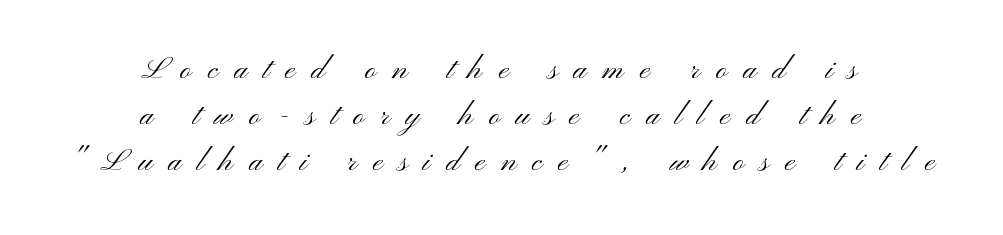
{"serif": "no", "bold": "no", "weight": "light", "width": "wide", "stroke_contrast": "medium", "x_height": "small", "monospaced": "no", "underline": "no", "align": "center", "line_spacing_ratio": 1.18, "letter_spacing": "wide", "letter_spacing_em": 0.4, "glyph_px": 39}
